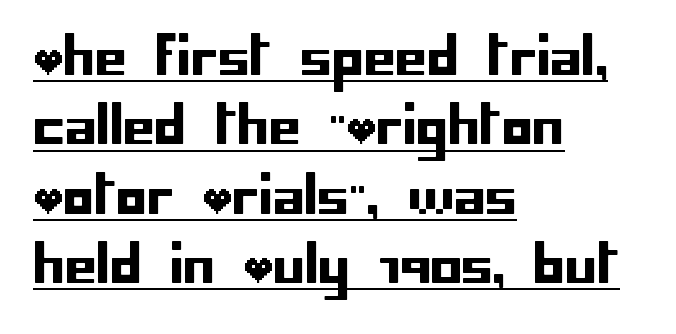
{"serif": "no", "italic": "no", "width": "normal", "stroke_contrast": "low", "x_height": "large", "underline": "yes", "align": "left", "line_spacing": "normal", "line_spacing_ratio": 1.36, "letter_spacing": "normal", "letter_spacing_em": 0.0, "glyph_px": 51}
